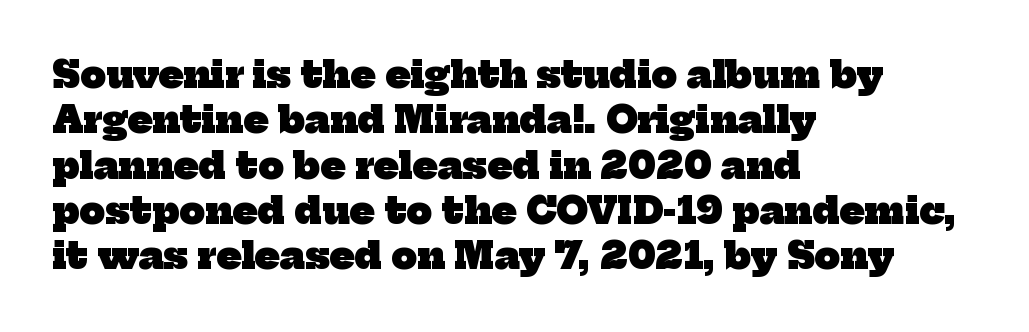
The image shows 36 px heavy serif type; set left-aligned, normal line spacing (1.26x), normal letter spacing, not underlined; low stroke contrast and a medium x-height.
